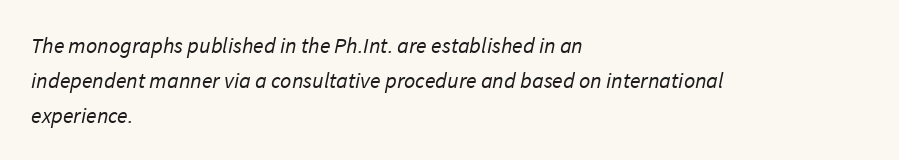
Q: Is the text bold? A: No.
Q: Is the text underlined? A: No.
Q: How is the paragraph aligned? A: Left-aligned.
Q: Is the spacing between letters normal or unusually wide? A: Normal.
Q: Is the spacing between lines tight, normal or loose? A: Normal.
